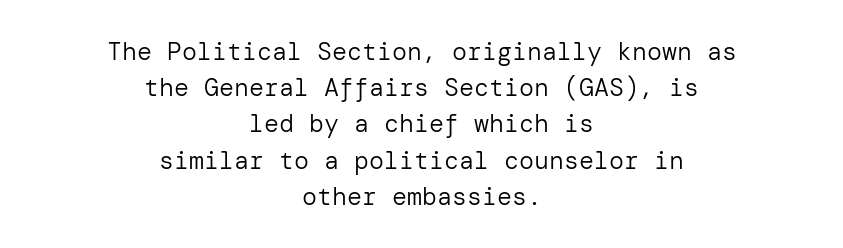
{"italic": "no", "bold": "no", "underline": "no", "align": "center", "line_spacing": "normal", "line_spacing_ratio": 1.45, "letter_spacing": "normal", "letter_spacing_em": 0.0, "glyph_px": 25}
